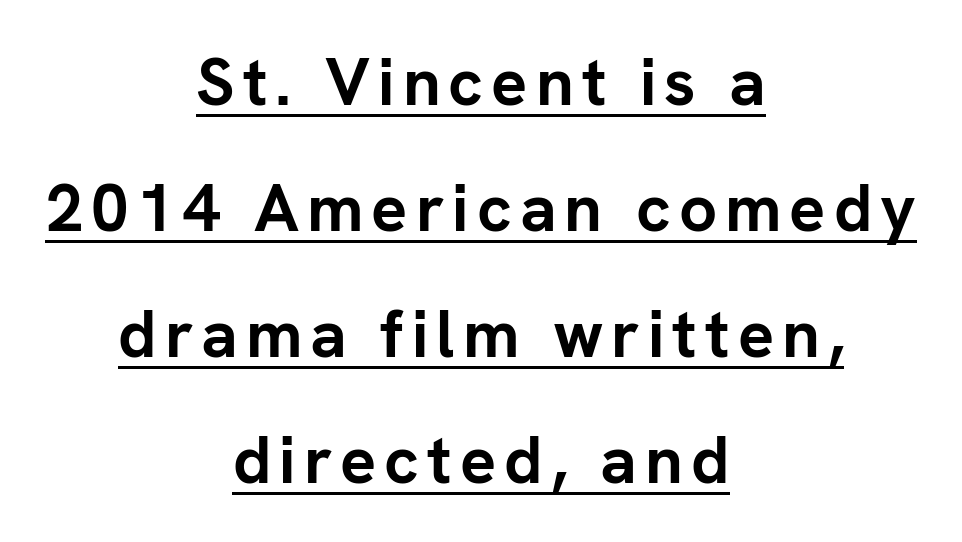
Q: Is the text bold? A: Yes.
Q: Is the text italic (slanted)? A: No, it is upright.
Q: Is the typeface a serif or a sans-serif typeface? A: Sans-serif.
Q: Is the text underlined? A: Yes.
Q: How is the paragraph aligned? A: Centered.
Q: Width (condensed, normal, or wide)? A: Normal.
Q: Stroke contrast? A: Low.
Q: x-height? A: Medium.
Q: Monospaced? A: No.
